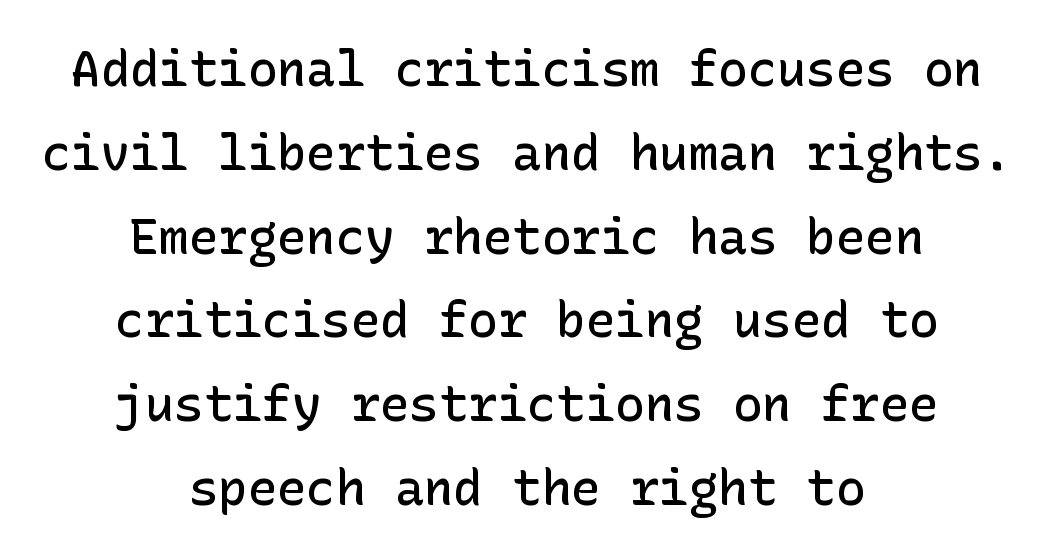
Does the type have serifs? No, each stem ends abruptly. The typesetter chose a symmetrical, centered arrangement here. Letters rest on an invisible, unmarked baseline. It's the straight-up-and-down kind of type. The strokes are fattened partway — semibold, not bold.
